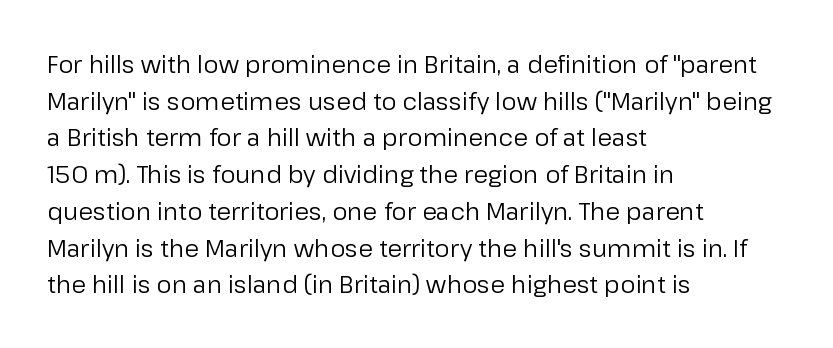
Standard letterfit; no display-style spreading of the glyphs. No chunkiness to these letters — they're not bold. This is roman type, the default non-slanted kind. Does the copy run flush right? No — it runs flush left.
